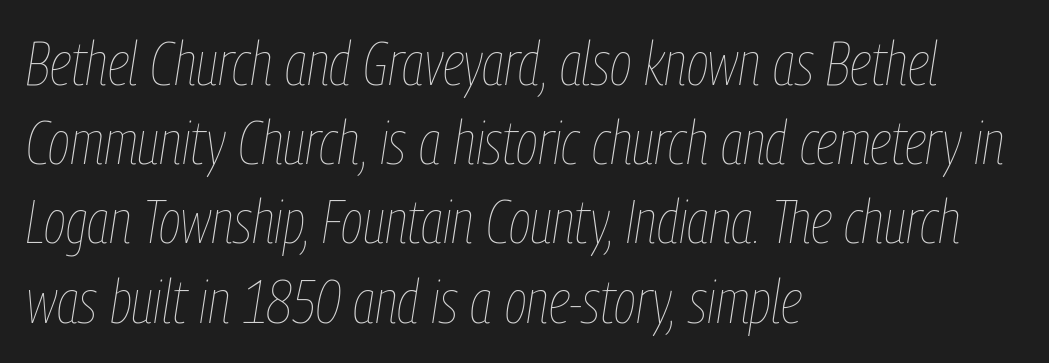
Q: Is the text bold? A: No.
Q: Is the text italic (slanted)? A: Yes, it leans right by about 9 degrees.
Q: Is the text underlined? A: No.
Q: How is the paragraph aligned? A: Left-aligned.
Q: Is the spacing between letters normal or unusually wide? A: Normal.
Q: Is the spacing between lines tight, normal or loose? A: Normal.
Q: Width (condensed, normal, or wide)? A: Condensed.
Q: Stroke contrast? A: Low.
Q: x-height? A: Medium.
Q: Monospaced? A: No.
